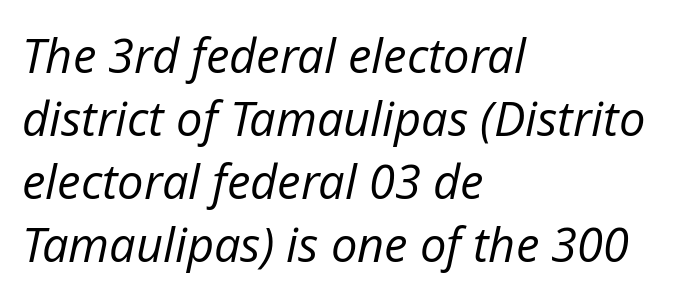
The gap between lines stays unmarked. Yep, that's italic — everything's leaning. Whoever set this chose a conventional vertical rhythm. Is this a heavy cut? Hardly; it is regular or lighter. The gaps between neighbouring characters are ordinary and unremarkable.
